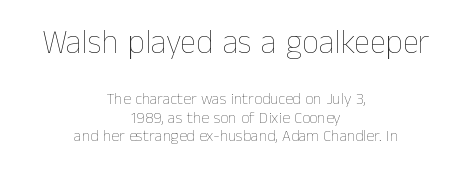
Stems and bowls with no extra thickness — not bold. Note the varied advance widths — an 'i' is clearly narrower than an 'm'. One glance says dense: line gaps are narrower than usual. In this sample the first text group is rendered at the bigger scale.
